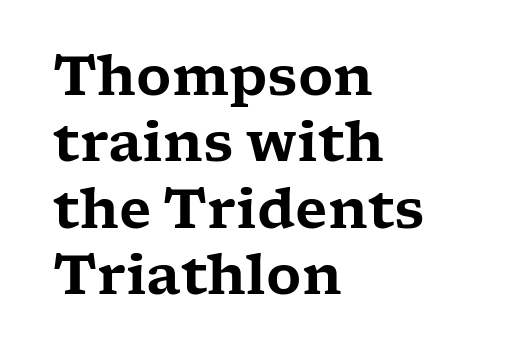
The image shows 54 px wide serif type, upright; set left-aligned, line spacing 1.23x, normal letter spacing, not underlined; low stroke contrast and a medium x-height.
